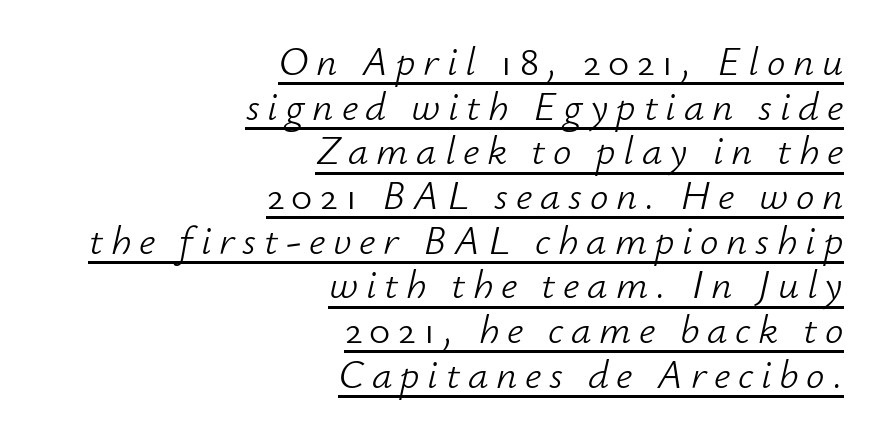
{"italic": "yes", "lean": "right", "slant_degrees": 12, "bold": "no", "weight": "light", "width": "normal", "stroke_contrast": "low", "x_height": "small", "monospaced": "no", "underline": "yes", "align": "right", "line_spacing": "tight", "line_spacing_ratio": 1.09, "glyph_px": 41}
